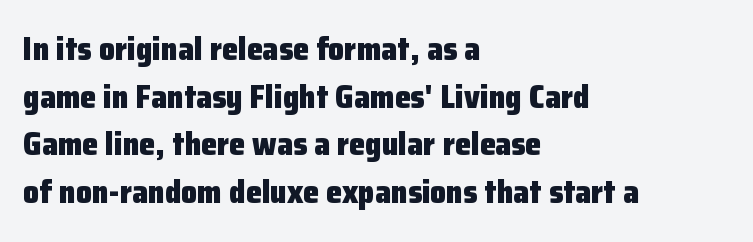
Layout note: lines flush left. Nope, no serifs anywhere on these letters. As a designer I'd log this as weight 700, bold. Only glyphs here, with clear space below each row.
